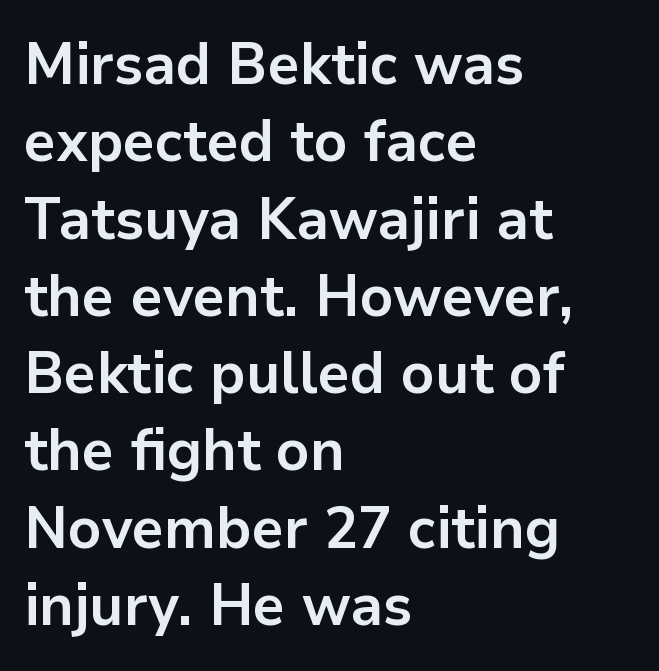
{"serif": "no", "italic": "no", "bold": "yes", "weight": "bold", "width": "normal", "stroke_contrast": "low", "x_height": "medium", "monospaced": "no", "underline": "no", "align": "left", "line_spacing": "normal", "line_spacing_ratio": 1.31, "letter_spacing": "normal", "letter_spacing_em": 0.0, "glyph_px": 59}
